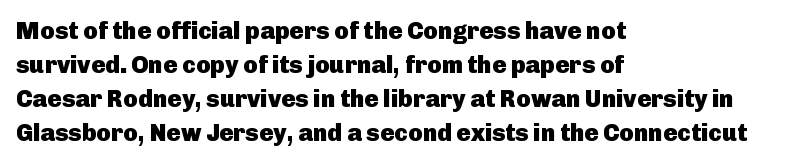
{"italic": "no", "bold": "yes", "underline": "no", "align": "left", "line_spacing": "normal", "line_spacing_ratio": 1.42, "letter_spacing": "normal", "letter_spacing_em": 0.0, "glyph_px": 24}
